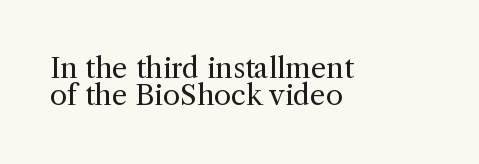
{"serif": "yes", "italic": "no", "bold": "no", "weight": "regular", "width": "normal", "x_height": "medium", "monospaced": "no", "underline": "no", "align": "left", "line_spacing": "tight", "line_spacing_ratio": 0.97, "letter_spacing": "normal", "letter_spacing_em": 0.0, "glyph_px": 28}
